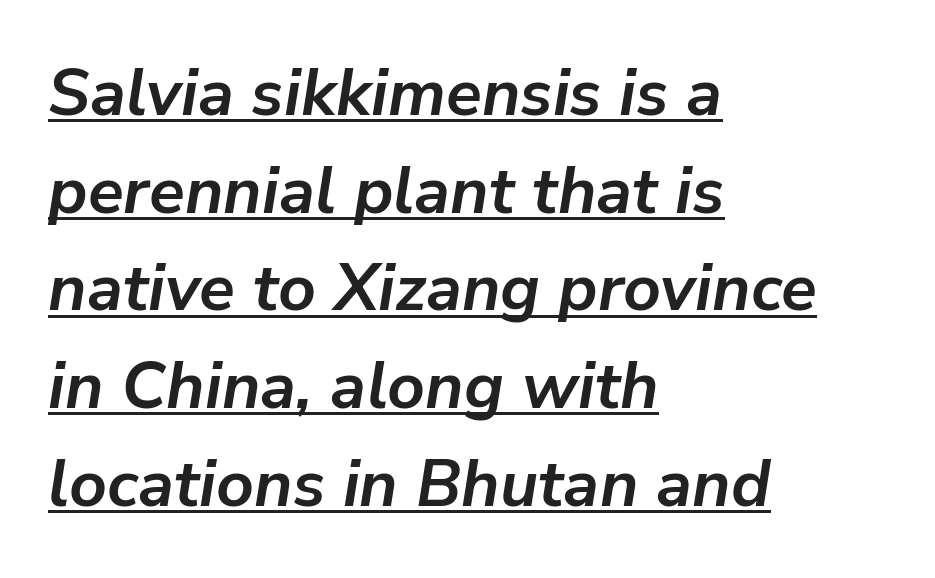
The image shows 66 px semibold type, italic (leaning right); set left-aligned, normal line spacing (1.48x), normal letter spacing, underlined; low stroke contrast and a medium x-height.
